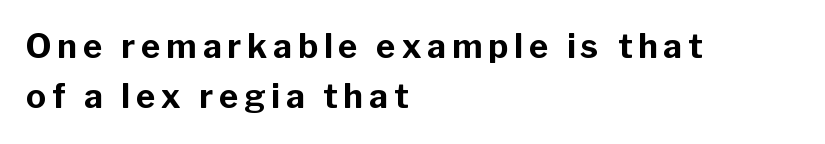
The image shows 33 px bold sans-serif type, upright; set left-aligned, normal line spacing (1.53x), not underlined; low stroke contrast and a medium x-height.
